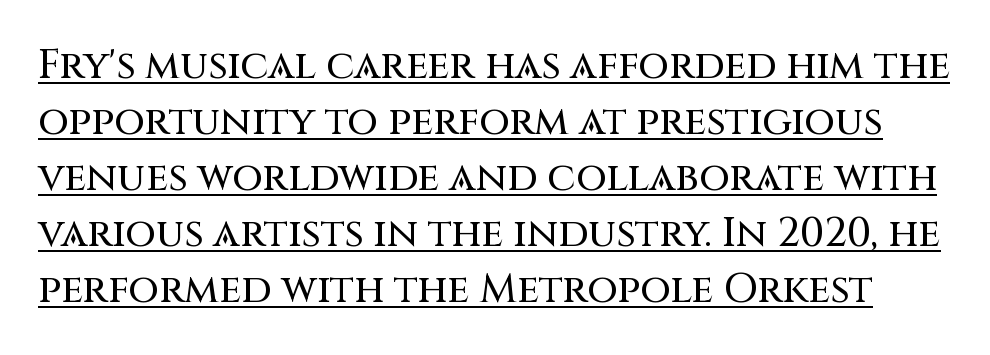
A rule runs beneath these lines of type. Compared with typical paragraphs, the rows here are spaced about the same. Nope, no serifs anywhere on these letters. Is this a fixed-width face? No — the glyphs have proportional, varying widths. Notice how the stems are strictly vertical — no italics here. A typesetter would call this zero additional tracking.
